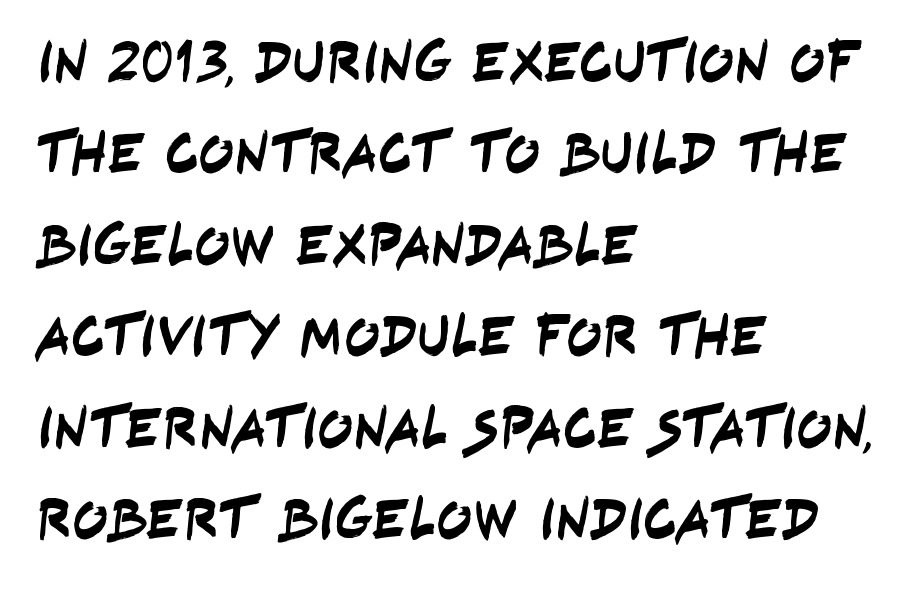
Q: Is the typeface a serif or a sans-serif typeface? A: Sans-serif.
Q: Is the text underlined? A: No.
Q: How is the paragraph aligned? A: Left-aligned.
Q: Is the spacing between letters normal or unusually wide? A: Normal.
Q: Is the spacing between lines tight, normal or loose? A: Normal.
Q: Width (condensed, normal, or wide)? A: Condensed.
Q: Stroke contrast? A: Low.
Q: x-height? A: Large.
Q: Monospaced? A: No.
